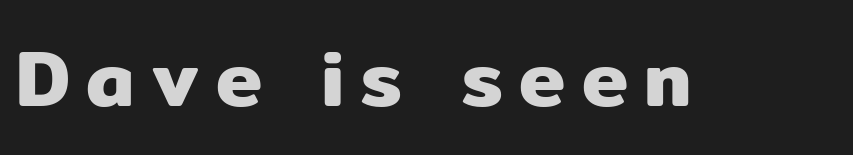
The image shows 78 px sans-serif type, upright; set unusually wide letter spacing (+0.21 em), not underlined; low stroke contrast and a medium x-height.
